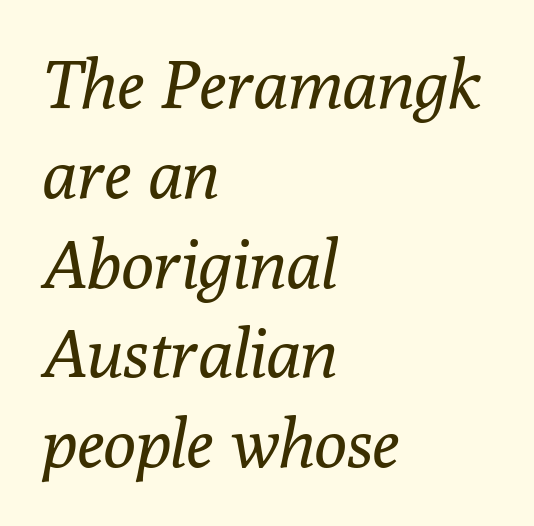
Every row of glyphs begins at an identical x-position on the left. Honestly, the letter spacing is just normal — you wouldn't notice it. Observe the lean: these are italic letterforms. Weight: not bold — regular or lighter.
